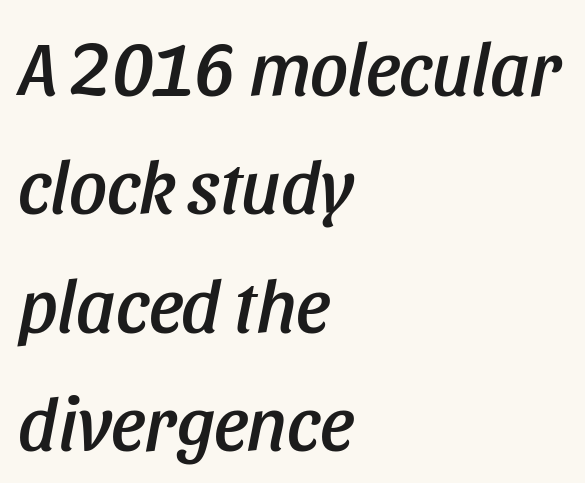
{"italic": "yes", "lean": "right", "slant_degrees": 11, "width": "condensed", "stroke_contrast": "low", "x_height": "large", "monospaced": "no", "underline": "no", "align": "left", "line_spacing": "normal", "line_spacing_ratio": 1.58, "letter_spacing": "normal", "letter_spacing_em": 0.0, "glyph_px": 75}
